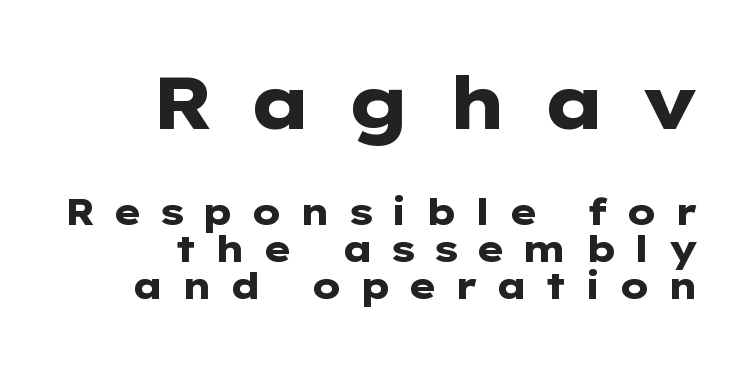
{"serif": "no", "italic": "no", "bold": "yes", "weight": "heavy", "width": "wide", "stroke_contrast": "low", "x_height": "medium", "monospaced": "no", "underline": "no", "line_spacing": "tight", "line_spacing_ratio": 1.0, "letter_spacing": "wide", "letter_spacing_em": 0.45, "larger_block": "first", "size_ratio": 2.0, "glyph_px": 74}
